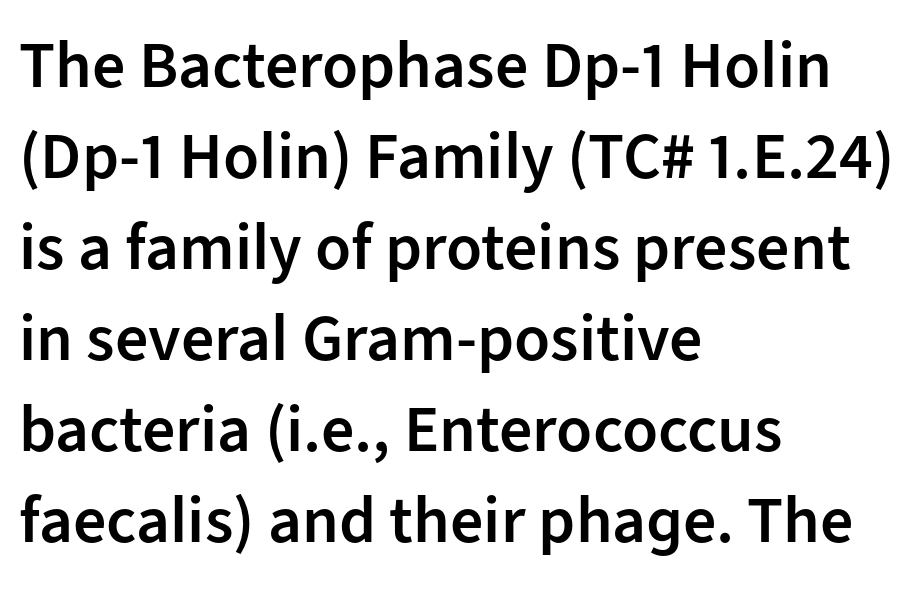
Q: Is the text bold? A: Semi-bold.
Q: Is the text italic (slanted)? A: No, it is upright.
Q: Is the typeface a serif or a sans-serif typeface? A: Sans-serif.
Q: Is the text underlined? A: No.
Q: How is the paragraph aligned? A: Left-aligned.
Q: Is the spacing between letters normal or unusually wide? A: Normal.
Q: Is the spacing between lines tight, normal or loose? A: Normal.
Q: Width (condensed, normal, or wide)? A: Normal.
Q: Stroke contrast? A: Low.
Q: x-height? A: Medium.
Q: Monospaced? A: No.
